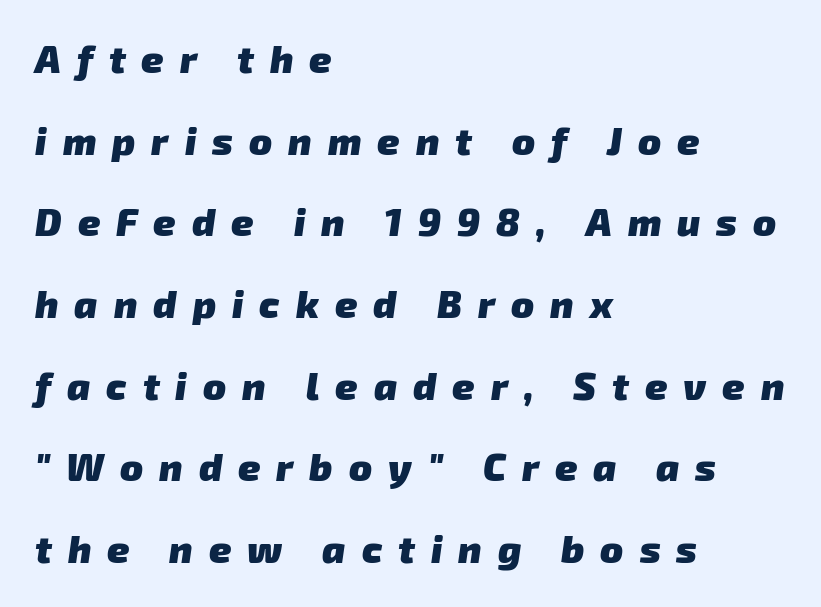
Q: Is the text bold? A: Yes.
Q: Is the typeface a serif or a sans-serif typeface? A: Sans-serif.
Q: Is the text underlined? A: No.
Q: How is the paragraph aligned? A: Left-aligned.
Q: Is the spacing between letters normal or unusually wide? A: Unusually wide.
Q: Is the spacing between lines tight, normal or loose? A: Loose.
Q: Width (condensed, normal, or wide)? A: Normal.
Q: Stroke contrast? A: Low.
Q: x-height? A: Medium.
Q: Monospaced? A: No.
